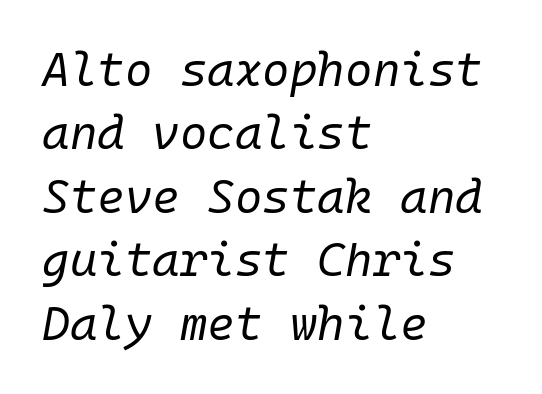
Q: Is the text bold? A: No.
Q: Is the text italic (slanted)? A: Yes, it leans right by about 10 degrees.
Q: Is the text underlined? A: No.
Q: How is the paragraph aligned? A: Left-aligned.
Q: Is the spacing between letters normal or unusually wide? A: Normal.
Q: Is the spacing between lines tight, normal or loose? A: Normal.
Q: Width (condensed, normal, or wide)? A: Normal.
Q: Stroke contrast? A: Low.
Q: x-height? A: Medium.
Q: Monospaced? A: Yes.
